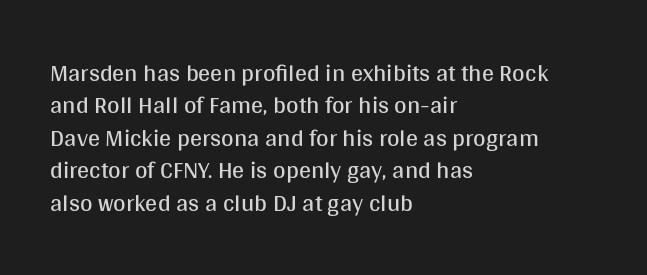
The image shows 24 px text type, upright; set left-aligned, normal line spacing (1.35x), normal letter spacing, not underlined.
